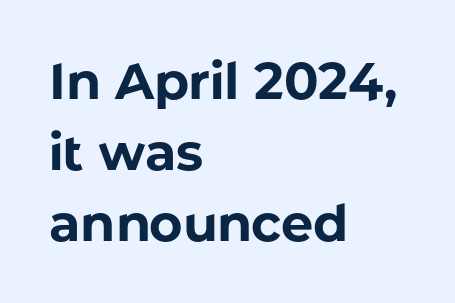
Q: Is the text bold? A: Yes.
Q: Is the text italic (slanted)? A: No, it is upright.
Q: Is the typeface a serif or a sans-serif typeface? A: Sans-serif.
Q: Is the text underlined? A: No.
Q: How is the paragraph aligned? A: Left-aligned.
Q: Is the spacing between letters normal or unusually wide? A: Normal.
Q: Is the spacing between lines tight, normal or loose? A: Normal.
Q: Width (condensed, normal, or wide)? A: Normal.
Q: Stroke contrast? A: Low.
Q: x-height? A: Medium.
Q: Monospaced? A: No.
